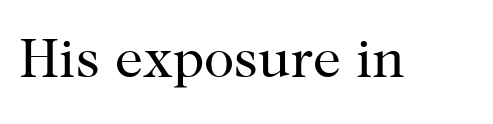
Q: Is the text bold? A: No.
Q: Is the text italic (slanted)? A: No, it is upright.
Q: Is the typeface a serif or a sans-serif typeface? A: Serif.
Q: Is the text underlined? A: No.
Q: Is the spacing between letters normal or unusually wide? A: Normal.
Q: Width (condensed, normal, or wide)? A: Normal.
Q: Stroke contrast? A: High.
Q: x-height? A: Medium.
Q: Monospaced? A: No.
